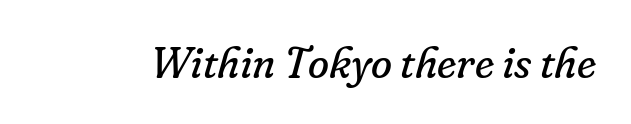
Q: Is the text bold? A: No.
Q: Is the text italic (slanted)? A: Yes, it leans right by about 16 degrees.
Q: Is the typeface a serif or a sans-serif typeface? A: Serif.
Q: Is the text underlined? A: No.
Q: Is the spacing between letters normal or unusually wide? A: Normal.
Q: Width (condensed, normal, or wide)? A: Normal.
Q: Stroke contrast? A: Low.
Q: x-height? A: Small.
Q: Monospaced? A: No.
